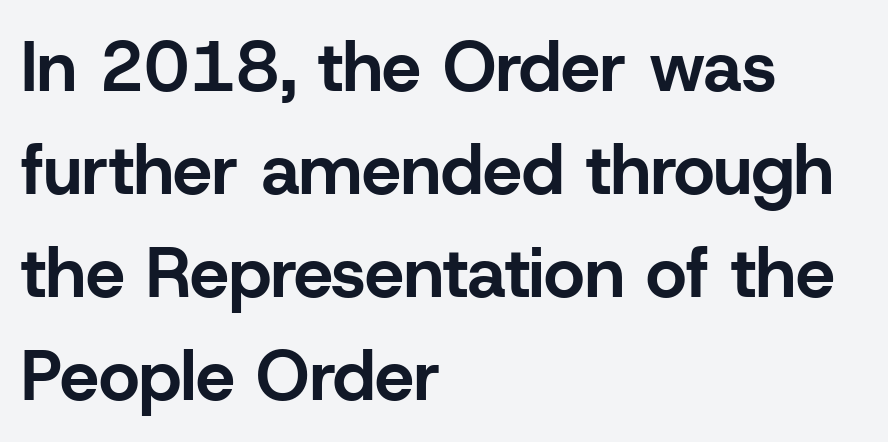
{"serif": "no", "italic": "no", "bold": "yes", "weight": "bold", "width": "normal", "stroke_contrast": "low", "x_height": "medium", "monospaced": "no", "underline": "no", "align": "left", "line_spacing": "normal", "line_spacing_ratio": 1.47, "letter_spacing": "normal", "letter_spacing_em": 0.0, "glyph_px": 70}
